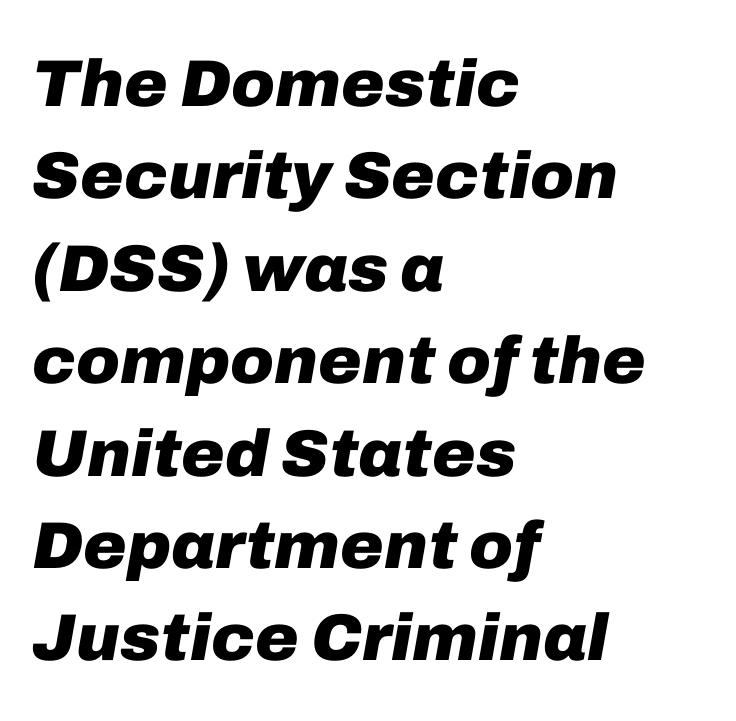
The image shows 66 px heavy type, italic (leaning right); set left-aligned, normal line spacing (1.4x), normal letter spacing, not underlined; low stroke contrast and a medium x-height.
